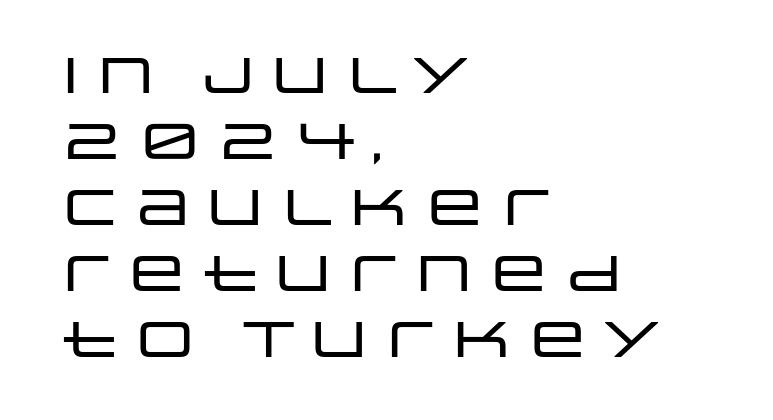
The image shows 50 px wide sans-serif type, upright; set left-aligned, normal line spacing (1.32x), normal letter spacing, not underlined; low stroke contrast and a large x-height.
